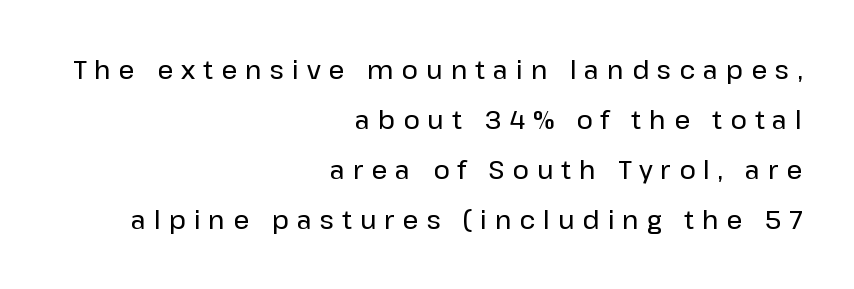
{"italic": "no", "underline": "no", "align": "right", "line_spacing": "loose", "line_spacing_ratio": 2.0, "letter_spacing": "wide", "letter_spacing_em": 0.32, "glyph_px": 25}
